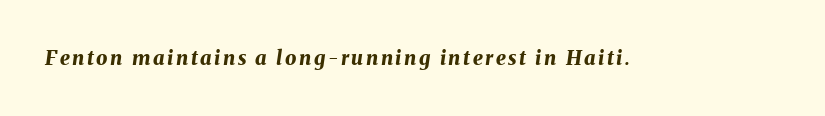
The image shows 20 px bold type, italic (leaning right); set not underlined.
